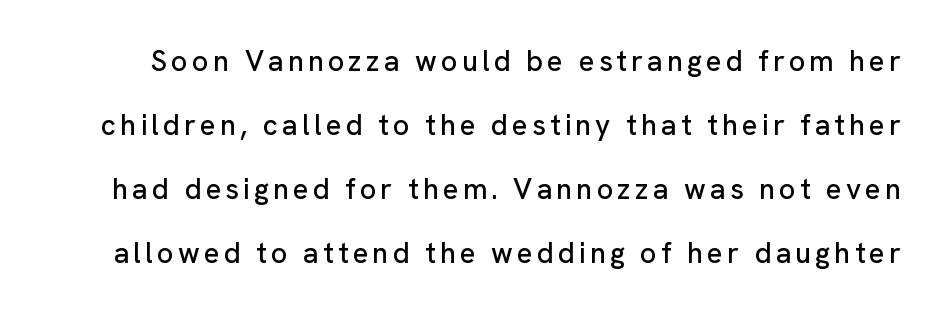
The image shows 29 px sans-serif type, upright; set loose line spacing (2.21x), not underlined; low stroke contrast and a medium x-height.
